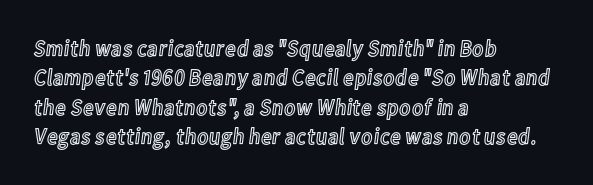
{"underline": "no", "align": "left", "line_spacing": "normal", "line_spacing_ratio": 1.28, "letter_spacing": "normal", "letter_spacing_em": 0.0, "glyph_px": 23}
